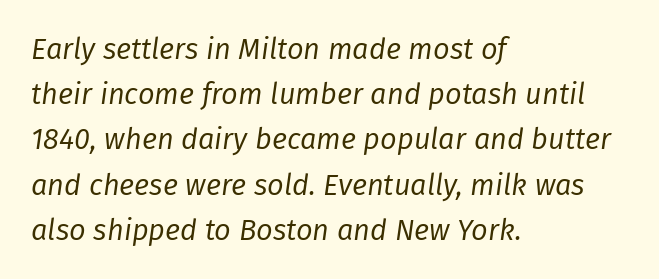
{"italic": "yes", "lean": "right", "slant_degrees": 8, "bold": "no", "weight": "regular", "width": "normal", "stroke_contrast": "low", "x_height": "medium", "monospaced": "no", "underline": "no", "align": "left", "line_spacing": "normal", "line_spacing_ratio": 1.56, "letter_spacing": "normal", "letter_spacing_em": 0.0, "glyph_px": 29}
